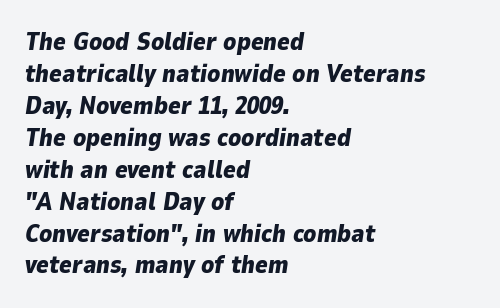
The strip under each line holds only bare page. Alignment: flush left. Notice how descenders clear the ascenders below comfortably — that's standard leading. Honestly, the letter spacing is just normal — you wouldn't notice it.
